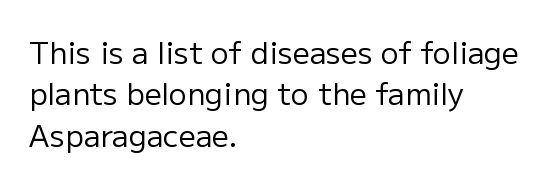
Q: Is the text bold? A: No.
Q: Is the text italic (slanted)? A: No, it is upright.
Q: Is the typeface a serif or a sans-serif typeface? A: Sans-serif.
Q: Is the text underlined? A: No.
Q: How is the paragraph aligned? A: Left-aligned.
Q: Is the spacing between letters normal or unusually wide? A: Normal.
Q: Is the spacing between lines tight, normal or loose? A: Normal.
Q: Width (condensed, normal, or wide)? A: Normal.
Q: Stroke contrast? A: Low.
Q: x-height? A: Medium.
Q: Monospaced? A: No.
